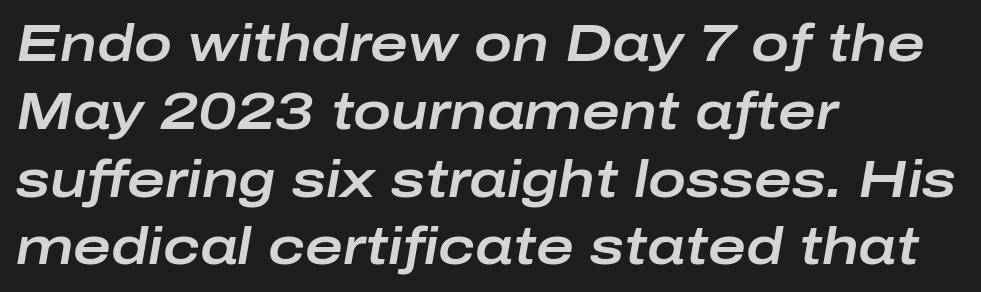
Leading: standard. Note the varied advance widths — an 'i' is clearly narrower than an 'm'. Horizontally, the lines are justified to the leading edge only. Does extra space separate the letters? No, they use regular spacing.
